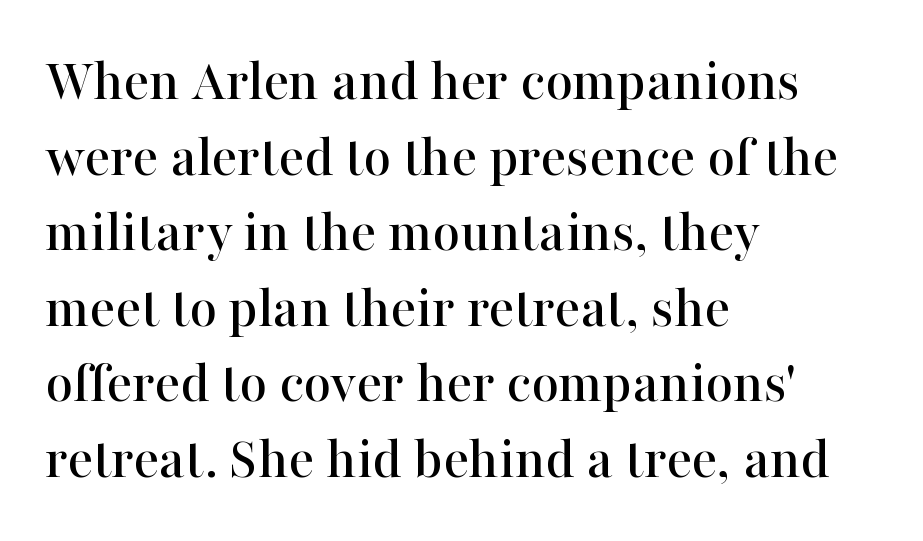
Spacing between characters is what you'd get straight out of the box. Normally led — the rows are evenly, conventionally spaced. This is the regular roman posture of the typeface. Here the designer chose a conventional face with non-uniform glyph widths. Line starts are locked; line ends wander.
